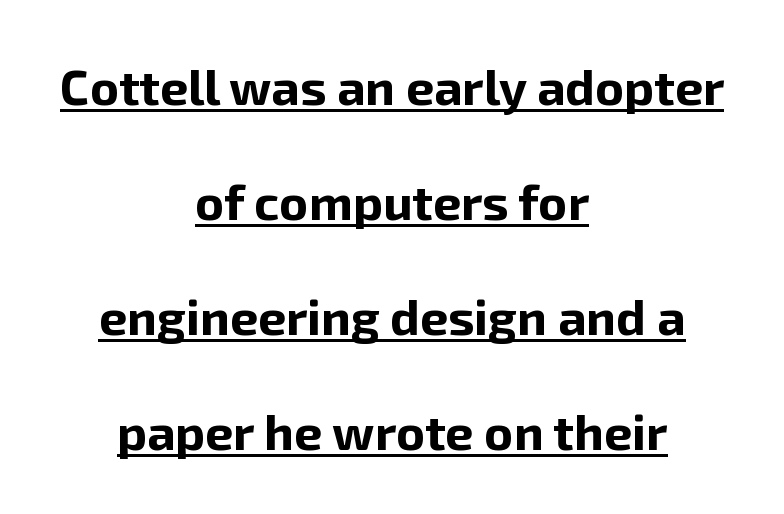
Typesetter's note: full bold, strokes at maximum text heaviness. The rendering uses natural spacing where letterforms have individual widths. The letters sit at their default tracking, neither squeezed nor spread. The lines are quadded center.
